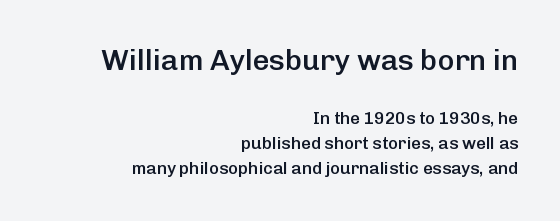
Q: Is the text bold? A: Semi-bold.
Q: Is the text italic (slanted)? A: No, it is upright.
Q: Is the typeface a serif or a sans-serif typeface? A: Sans-serif.
Q: Is the text underlined? A: No.
Q: How is the paragraph aligned? A: Right-aligned.
Q: Is the spacing between letters normal or unusually wide? A: Normal.
Q: Is the spacing between lines tight, normal or loose? A: Normal.
Q: Which block of text is set in a larger size, the first (top) or the second (bottom)? A: The first (top) one.
Q: Width (condensed, normal, or wide)? A: Normal.
Q: Stroke contrast? A: Low.
Q: x-height? A: Medium.
Q: Monospaced? A: No.
